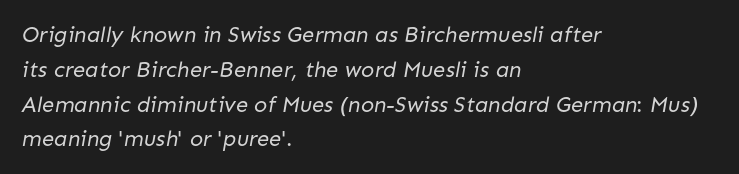
The image shows 22 px text type; set left-aligned, normal line spacing (1.58x), normal letter spacing, not underlined.
